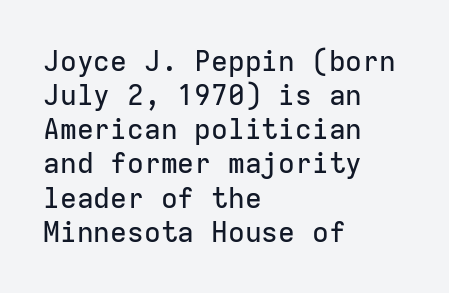
Q: Is the text italic (slanted)? A: No, it is upright.
Q: Is the typeface a serif or a sans-serif typeface? A: Sans-serif.
Q: Is the text underlined? A: No.
Q: How is the paragraph aligned? A: Left-aligned.
Q: Is the spacing between letters normal or unusually wide? A: Normal.
Q: Width (condensed, normal, or wide)? A: Normal.
Q: Stroke contrast? A: Low.
Q: x-height? A: Medium.
Q: Monospaced? A: Yes.
